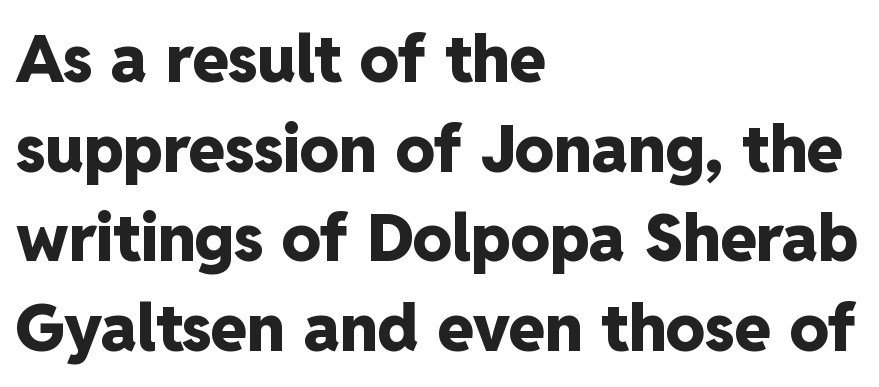
{"serif": "no", "italic": "no", "bold": "yes", "weight": "heavy", "width": "normal", "stroke_contrast": "low", "x_height": "medium", "monospaced": "no", "underline": "no", "align": "left", "line_spacing": "normal", "line_spacing_ratio": 1.38, "letter_spacing": "normal", "letter_spacing_em": 0.0, "glyph_px": 65}
